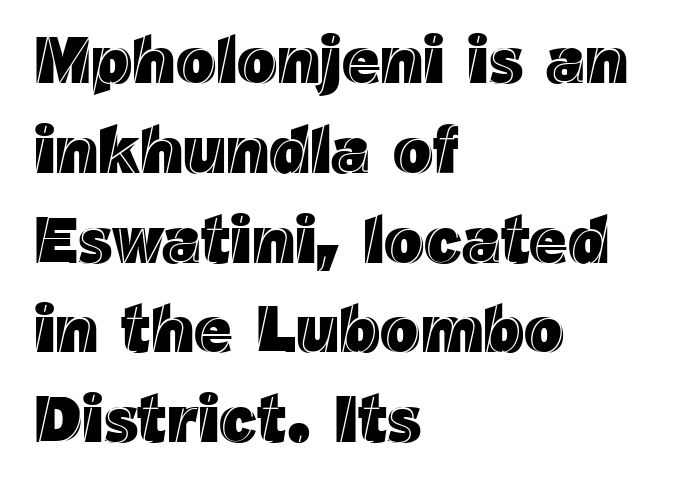
{"italic": "no", "width": "normal", "x_height": "medium", "monospaced": "no", "underline": "no", "align": "left", "line_spacing": "normal", "line_spacing_ratio": 1.36, "letter_spacing": "normal", "letter_spacing_em": 0.0, "glyph_px": 66}
